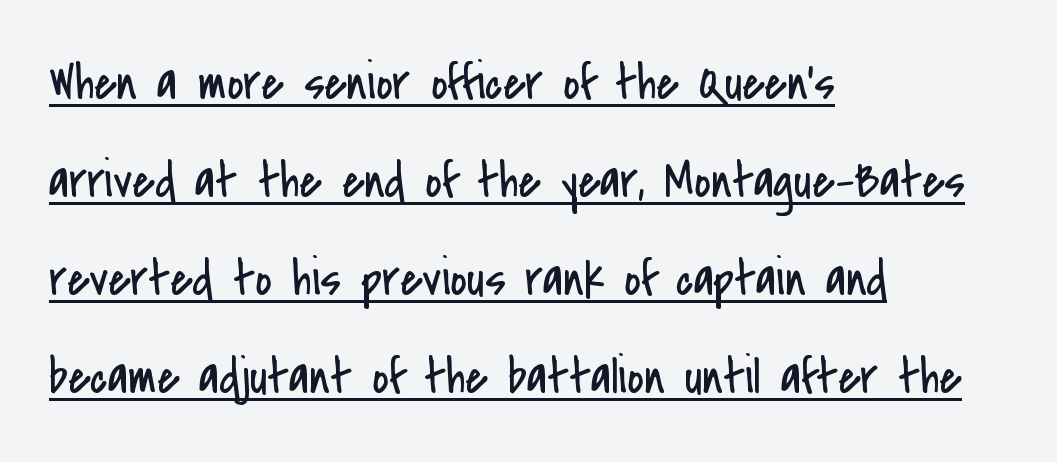
The rendering uses the underline text-decoration. The tracking reads as untouched default to a designer's eye. Heaviness? Minimal to ordinary, like unemphasized prose. Loosely led — the rows are spread out. The text was rendered using a sans face with plain stroke endings. No italicization has been applied; the sample stays upright.
